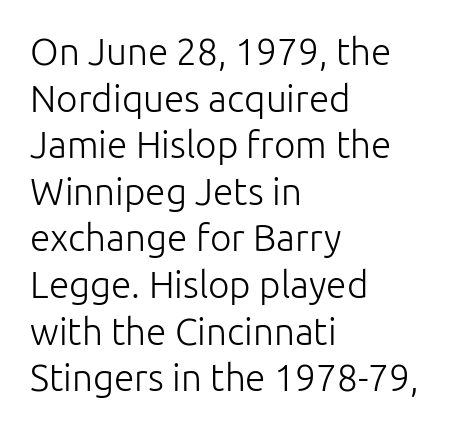
A typesetter would label this face a sans. Here the designer chose a conventional face with non-uniform glyph widths. Summary of vertical rhythm: regular, with standard interline spacing. Stems here are at most as thick as an everyday book face. Posture: straight, roman, zero tilt.
